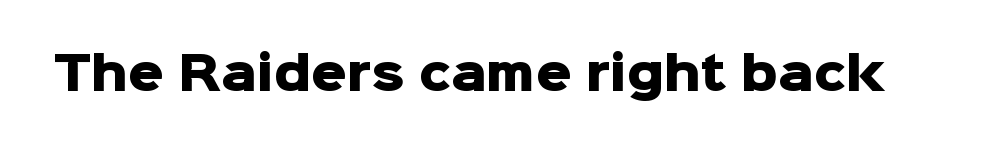
The image shows 45 px heavy sans-serif type, upright; set normal letter spacing, not underlined; low stroke contrast and a medium x-height.
